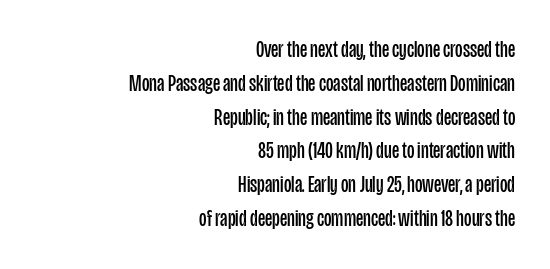
The lettering stays uniformly vertical, giving the passage a roman look. Which margin do the lines hug? The right one — the left edge is uneven. Nobody drew a line under any word here. Letter spacing: default. Vertical spacing — default. The typeface has the unassuming heft of standard copy or less.
